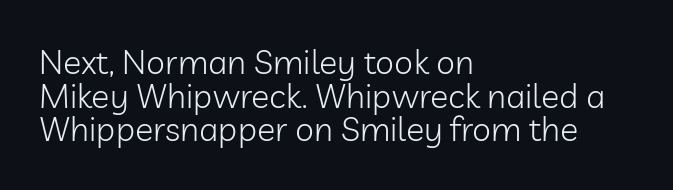
Leading: reduced. Character widths vary here, with narrow letters taking less room than wide ones. The font is comparable to plain body text, perhaps lighter. The gap between lines stays unmarked. The rendering anchors every line to the left-hand side.
